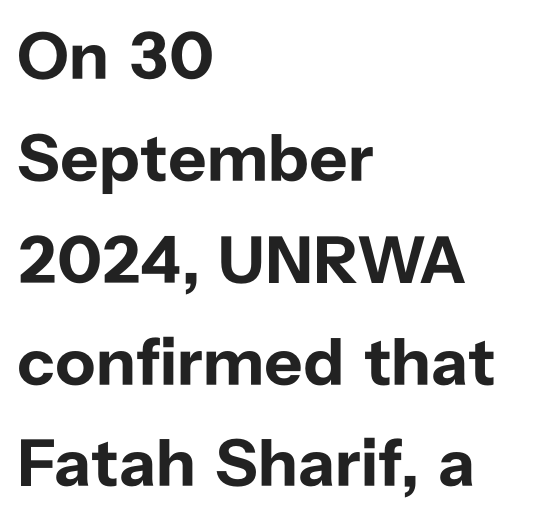
The image shows 67 px bold sans-serif type, upright; set left-aligned, normal line spacing (1.52x), normal letter spacing, not underlined; low stroke contrast and a medium x-height.
